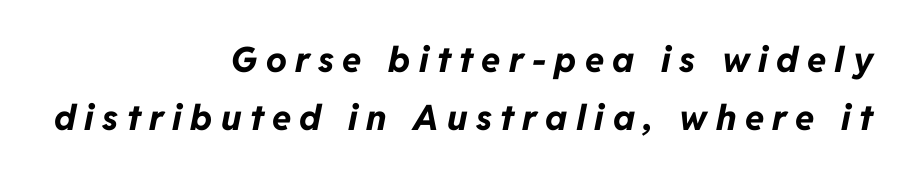
{"italic": "yes", "lean": "right", "slant_degrees": 11, "bold": "yes", "weight": "bold", "width": "normal", "stroke_contrast": "low", "x_height": "medium", "monospaced": "no", "underline": "no", "align": "right", "line_spacing": "normal", "line_spacing_ratio": 1.66, "letter_spacing": "wide", "letter_spacing_em": 0.24, "glyph_px": 35}
